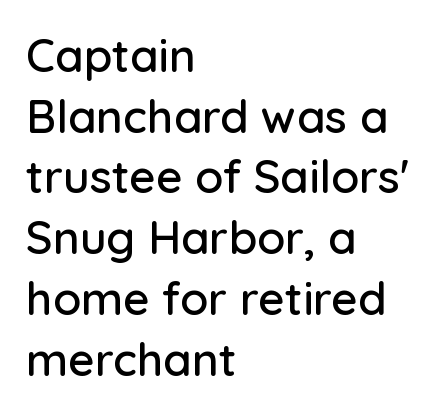
The image shows 46 px sans-serif type, upright; set left-aligned, normal line spacing (1.32x), normal letter spacing, not underlined; low stroke contrast and a medium x-height.
